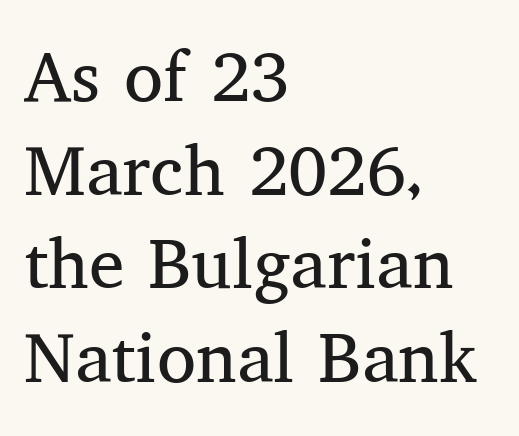
Vertical spacing — default. This sample uses a serif face. Varying glyph widths throughout — classic text-font behaviour. The lines in this sample share a left origin and differ only in where they stop.
